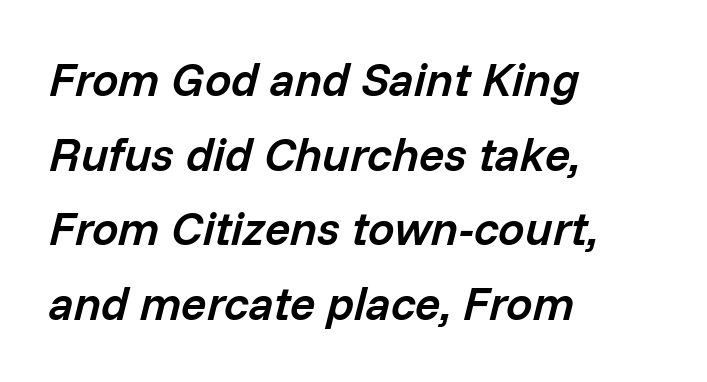
Just letters on the line, the space beneath them empty. A fair bit of extra ink — the face is semibold, not bold. Honestly, the row spacing looks completely unremarkable. Teacher's note: observe the even left margin — that is flush-left alignment. Here the designer chose a conventional face with non-uniform glyph widths. Standard letterfit; no display-style spreading of the glyphs.
